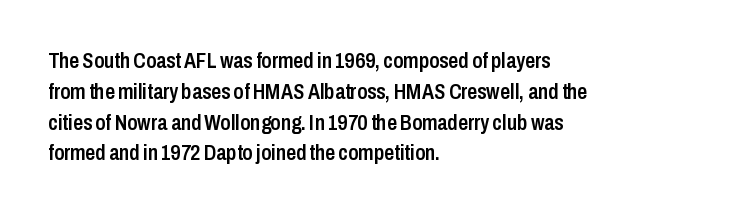
{"italic": "no", "bold": "semi", "underline": "no", "align": "left", "line_spacing": "normal", "line_spacing_ratio": 1.4, "letter_spacing": "normal", "letter_spacing_em": 0.0, "glyph_px": 22}
